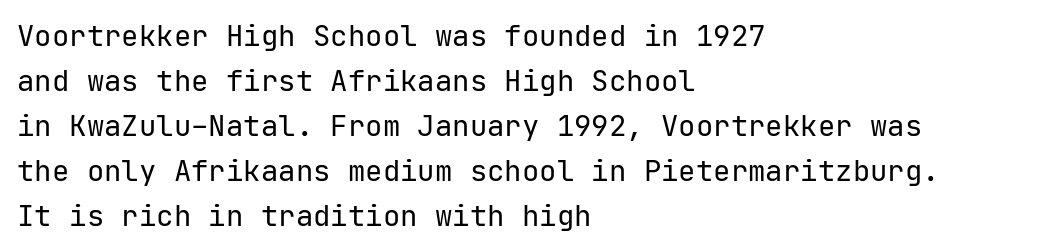
Classification — sans serif. Unlike italic type, these characters show no tilt at all. The strip under each line holds only bare page. Think of a typewriter: that constant character pitch is what you see here. Is there much room between lines? A standard amount, neither cramped nor airy.
